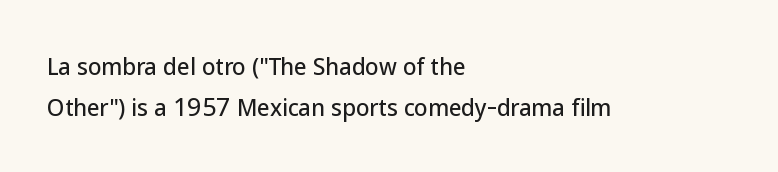
The image shows 22 px text type, upright; set left-aligned, line spacing 1.87x, normal letter spacing, not underlined.
